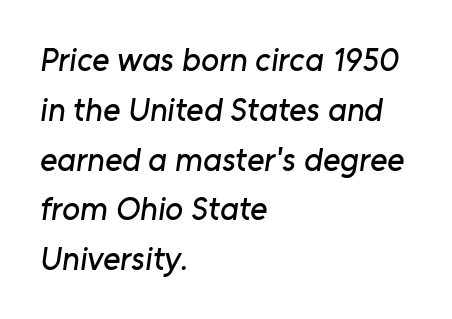
{"serif": "no", "width": "normal", "stroke_contrast": "low", "x_height": "medium", "monospaced": "no", "underline": "no", "align": "left", "line_spacing": "normal", "line_spacing_ratio": 1.51, "letter_spacing": "normal", "letter_spacing_em": 0.0, "glyph_px": 33}
